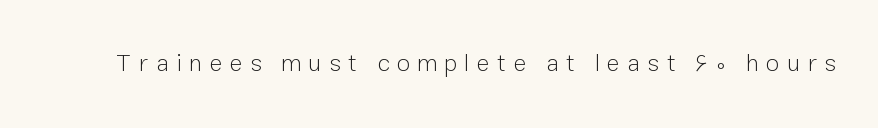
The image shows 24 px text type, upright; set unusually wide letter spacing (+0.31 em), not underlined.
